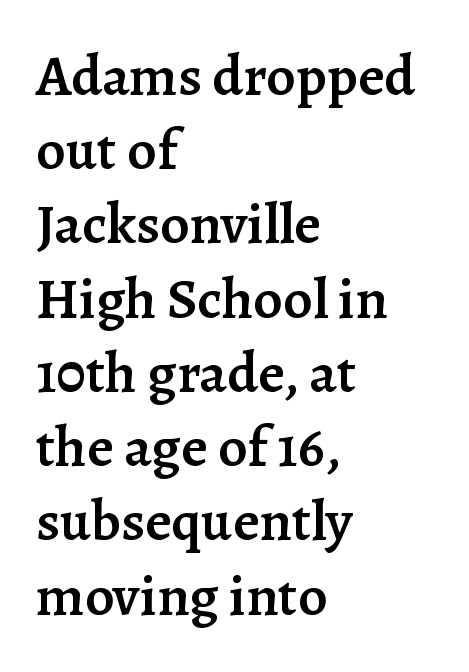
The rendering uses natural spacing where letterforms have individual widths. The paragraph has a hard left edge and a soft right edge. This sample uses plain, unmodified letter spacing. Unmarked baselines from the first word to the last.
